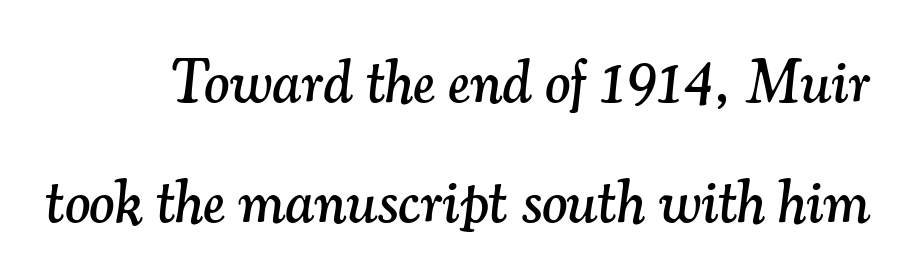
The image shows 60 px serif type, italic (leaning right); set loose line spacing (2.0x), normal letter spacing, not underlined; medium stroke contrast and a small x-height.
